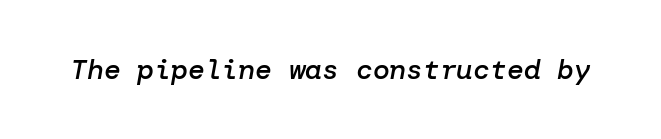
{"italic": "yes", "lean": "right", "slant_degrees": 10, "bold": "semi", "weight": "semibold", "width": "normal", "stroke_contrast": "low", "x_height": "medium", "underline": "no", "letter_spacing": "normal", "letter_spacing_em": 0.0, "glyph_px": 28}
